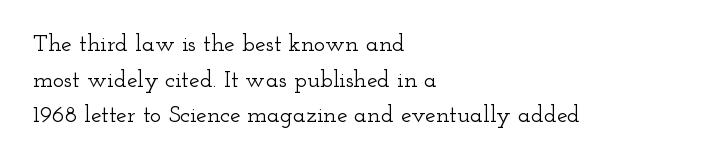
The image shows 24 px text type, upright; set left-aligned, normal line spacing (1.48x), normal letter spacing, not underlined.
